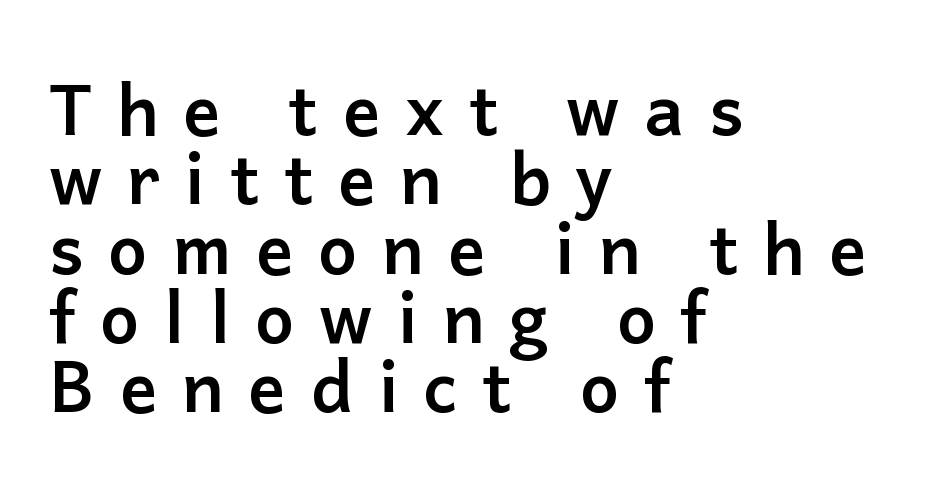
Q: Is the text bold? A: Yes.
Q: Is the text italic (slanted)? A: No, it is upright.
Q: Is the typeface a serif or a sans-serif typeface? A: Sans-serif.
Q: Is the text underlined? A: No.
Q: How is the paragraph aligned? A: Left-aligned.
Q: Is the spacing between letters normal or unusually wide? A: Unusually wide.
Q: Is the spacing between lines tight, normal or loose? A: Tight.
Q: Width (condensed, normal, or wide)? A: Normal.
Q: Stroke contrast? A: Low.
Q: x-height? A: Medium.
Q: Monospaced? A: No.
